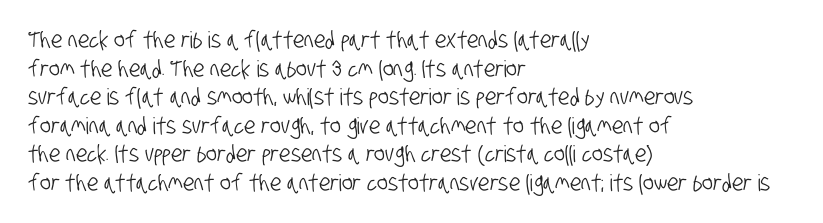
The image shows 23 px text type; set left-aligned, line spacing 1.24x, normal letter spacing, not underlined.
